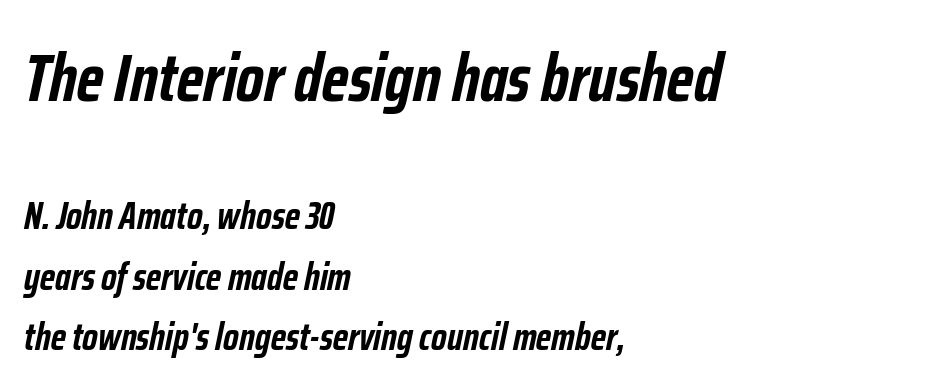
The image shows 67 px semibold, condensed type, italic (leaning right); set left-aligned, normal line spacing (1.6x), normal letter spacing, not underlined; the first (top) block is 1.76x larger; low stroke contrast and a medium x-height.
